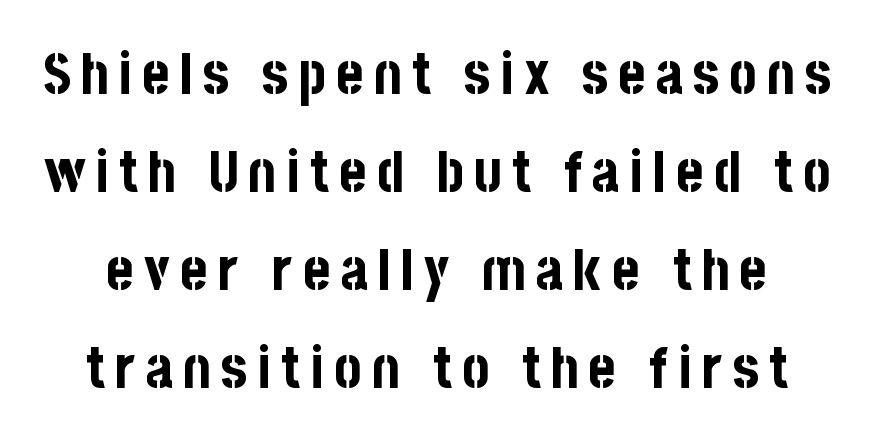
The image shows 58 px bold, condensed sans-serif type, upright; set normal line spacing (1.69x), not underlined; low stroke contrast and a large x-height.
